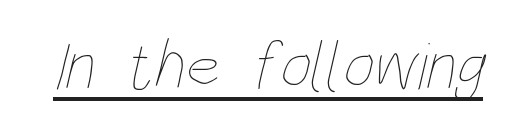
The image shows 68 px thin, condensed type; set normal letter spacing, underlined; low stroke contrast and a large x-height.
